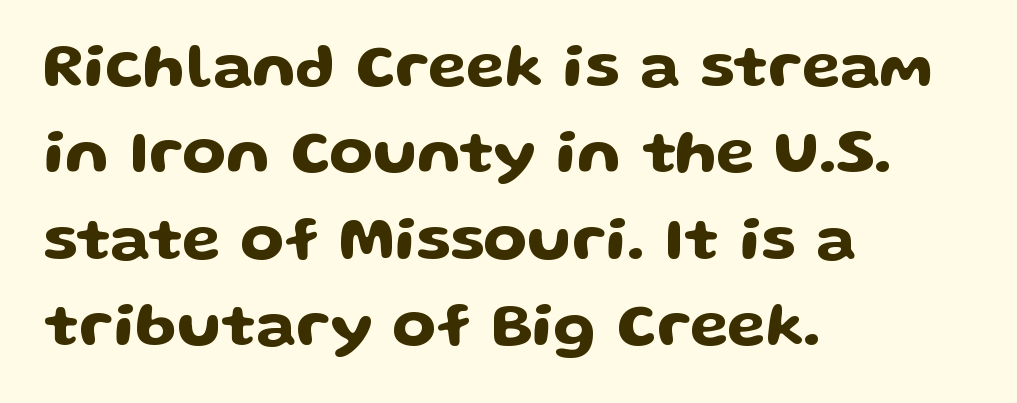
Teacher's note: observe the even left margin — that is flush-left alignment. If you measured baseline to baseline, you'd find a middling distance. Here the designer chose a conventional face with non-uniform glyph widths. The gaps between neighbouring characters are ordinary and unremarkable. The designer went with a sans here, leaving each stem footless.
